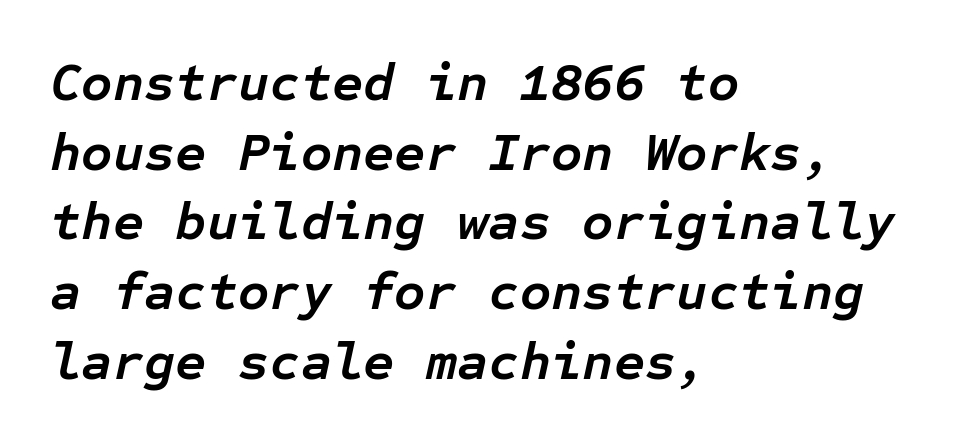
Q: Is the text bold? A: Yes.
Q: Is the text italic (slanted)? A: Yes, it leans right by about 12 degrees.
Q: Is the text underlined? A: No.
Q: How is the paragraph aligned? A: Left-aligned.
Q: Is the spacing between letters normal or unusually wide? A: Normal.
Q: Is the spacing between lines tight, normal or loose? A: Normal.
Q: Width (condensed, normal, or wide)? A: Normal.
Q: Stroke contrast? A: Low.
Q: x-height? A: Medium.
Q: Monospaced? A: Yes.
